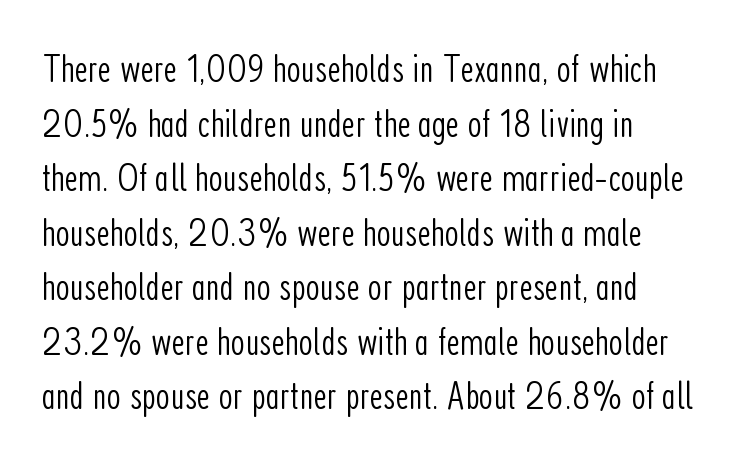
Stems here are at most as thick as an everyday book face. Are there feet on the stems? There aren't — it's a sans. A typesetter would call this proportional, since set widths differ per character. Whoever set this chose a conventional vertical rhythm.
